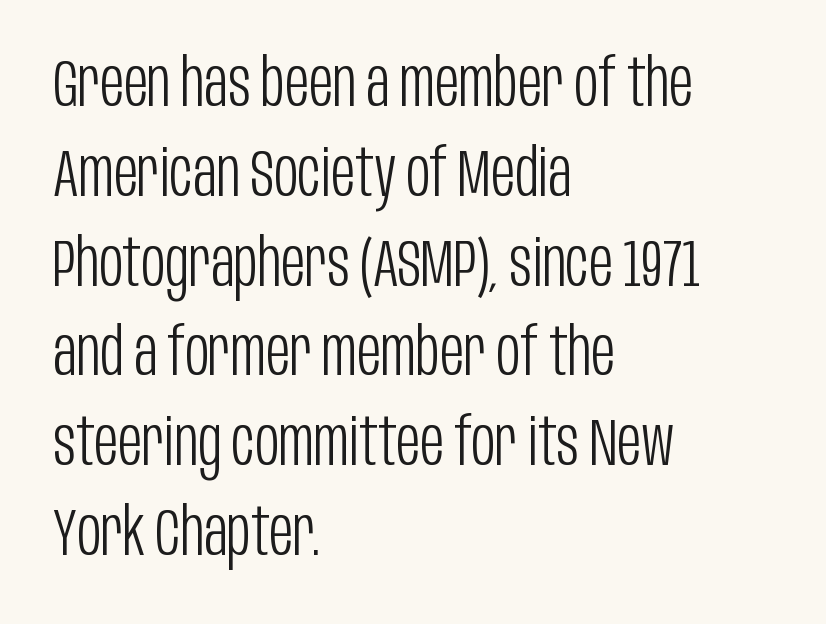
Q: Is the text bold? A: No.
Q: Is the text italic (slanted)? A: No, it is upright.
Q: Is the typeface a serif or a sans-serif typeface? A: Sans-serif.
Q: Is the text underlined? A: No.
Q: How is the paragraph aligned? A: Left-aligned.
Q: Is the spacing between letters normal or unusually wide? A: Normal.
Q: Is the spacing between lines tight, normal or loose? A: Normal.
Q: Width (condensed, normal, or wide)? A: Condensed.
Q: Stroke contrast? A: Low.
Q: x-height? A: Large.
Q: Monospaced? A: No.
